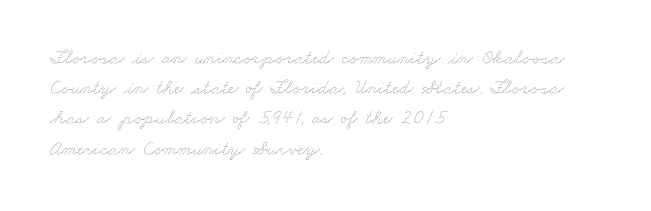
{"bold": "no", "underline": "no", "align": "left", "line_spacing": "normal", "line_spacing_ratio": 1.51, "letter_spacing": "normal", "letter_spacing_em": 0.0, "glyph_px": 20}
